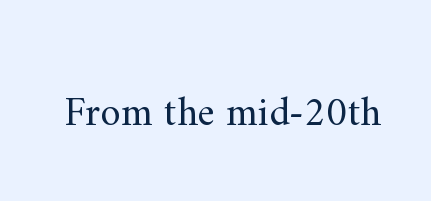
{"serif": "yes", "italic": "no", "bold": "no", "weight": "regular", "width": "normal", "stroke_contrast": "medium", "x_height": "small", "monospaced": "no", "underline": "no", "letter_spacing": "normal", "letter_spacing_em": 0.0, "glyph_px": 41}
